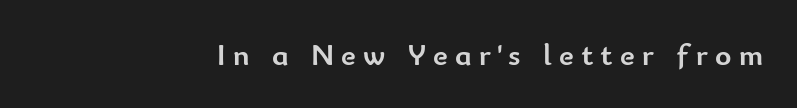
Thick stems and heavy bowls — unmistakably bold. This rendering widens character spacing well past its baseline value. Character widths vary here, with narrow letters taking less room than wide ones. Each line ends at the same right margin while the left side varies.
